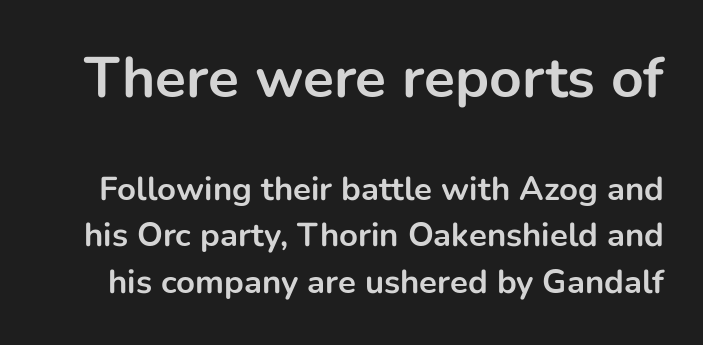
Q: Is the text bold? A: Yes.
Q: Is the text italic (slanted)? A: No, it is upright.
Q: Is the typeface a serif or a sans-serif typeface? A: Sans-serif.
Q: Is the text underlined? A: No.
Q: Is the spacing between letters normal or unusually wide? A: Normal.
Q: Is the spacing between lines tight, normal or loose? A: Normal.
Q: Which block of text is set in a larger size, the first (top) or the second (bottom)? A: The first (top) one.
Q: Width (condensed, normal, or wide)? A: Normal.
Q: Stroke contrast? A: Low.
Q: x-height? A: Medium.
Q: Monospaced? A: No.
